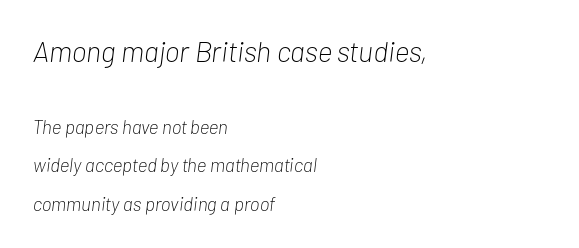
Q: Is the text bold? A: No.
Q: Is the text italic (slanted)? A: Yes, it leans right by about 7 degrees.
Q: Is the text underlined? A: No.
Q: How is the paragraph aligned? A: Left-aligned.
Q: Is the spacing between letters normal or unusually wide? A: Normal.
Q: Is the spacing between lines tight, normal or loose? A: Loose.
Q: Which block of text is set in a larger size, the first (top) or the second (bottom)? A: The first (top) one.
Q: Width (condensed, normal, or wide)? A: Condensed.
Q: Stroke contrast? A: Low.
Q: x-height? A: Medium.
Q: Monospaced? A: No.
